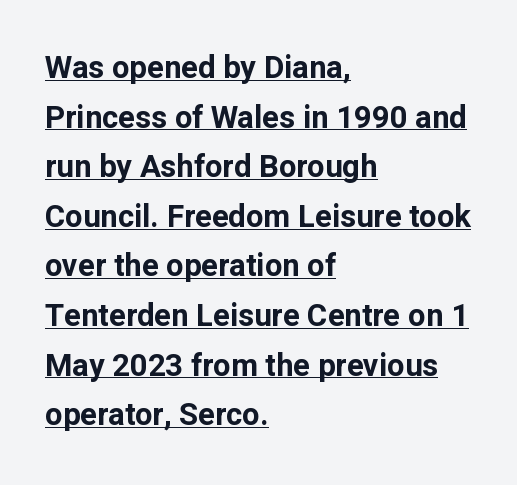
{"serif": "no", "italic": "no", "bold": "yes", "weight": "bold", "width": "normal", "stroke_contrast": "low", "x_height": "medium", "monospaced": "no", "underline": "yes", "align": "left", "line_spacing": "normal", "line_spacing_ratio": 1.6, "letter_spacing": "normal", "letter_spacing_em": 0.0, "glyph_px": 31}
